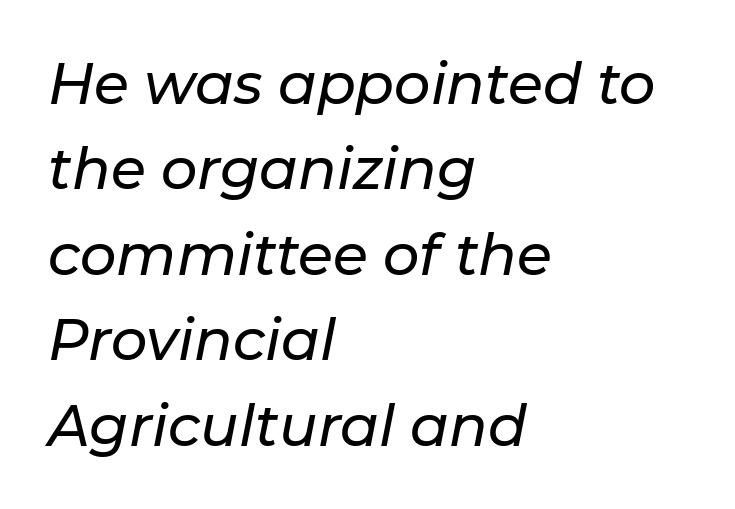
{"italic": "yes", "lean": "right", "slant_degrees": 11, "width": "normal", "stroke_contrast": "low", "x_height": "medium", "monospaced": "no", "underline": "no", "align": "left", "line_spacing": "normal", "line_spacing_ratio": 1.5, "letter_spacing": "normal", "letter_spacing_em": 0.0, "glyph_px": 57}
